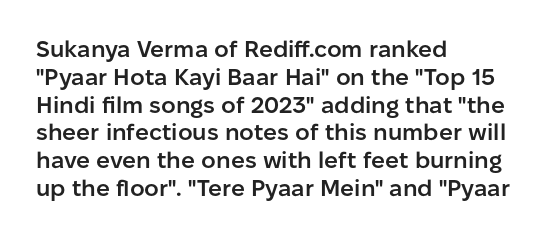
{"italic": "no", "bold": "semi", "underline": "no", "align": "left", "line_spacing_ratio": 1.21, "letter_spacing": "normal", "letter_spacing_em": 0.0, "glyph_px": 23}
